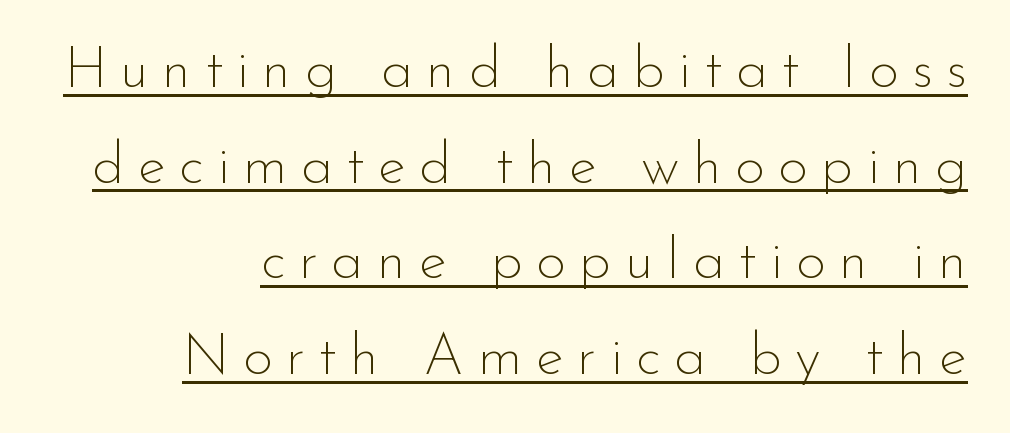
The image shows 58 px thin sans-serif type, upright; set right-aligned, normal line spacing (1.65x), unusually wide letter spacing (+0.23 em), underlined; low stroke contrast and a small x-height.
